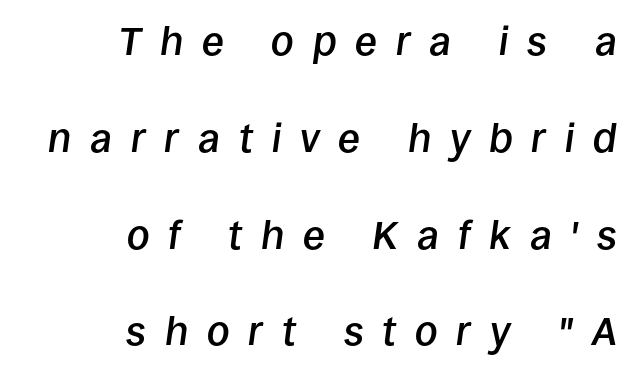
Words float on clear page, feet unadorned. Tracking value appears strongly positive — letters spread wide. Character widths vary here, with narrow letters taking less room than wide ones. Teacher's note: observe the even right margin — that is flush-right alignment. Vertical spacing — loose. The sample has been set in demibold, a notch under bold.
